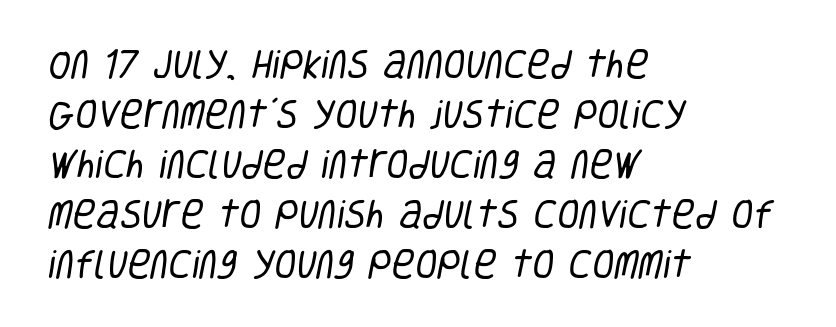
The image shows 32 px regular-weight, condensed sans-serif type; set left-aligned, normal line spacing (1.56x), normal letter spacing, not underlined; low stroke contrast and a large x-height.
